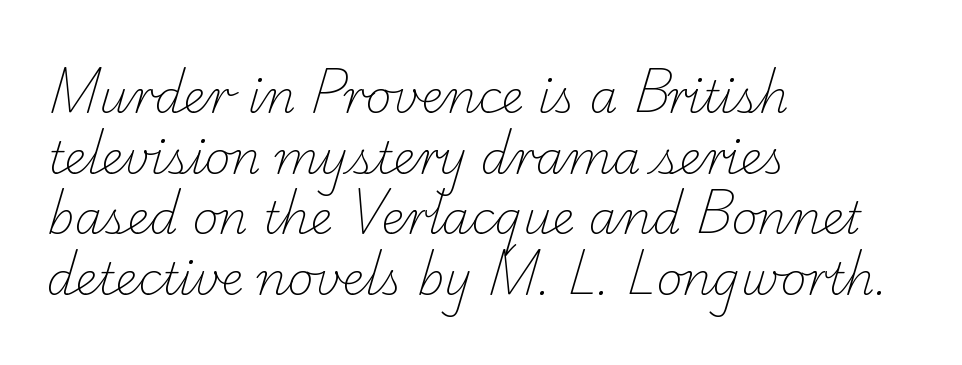
Q: Is the text bold? A: No.
Q: Is the typeface a serif or a sans-serif typeface? A: Serif.
Q: Is the text underlined? A: No.
Q: How is the paragraph aligned? A: Left-aligned.
Q: Is the spacing between letters normal or unusually wide? A: Normal.
Q: Is the spacing between lines tight, normal or loose? A: Normal.
Q: Width (condensed, normal, or wide)? A: Normal.
Q: Stroke contrast? A: Low.
Q: x-height? A: Small.
Q: Monospaced? A: No.
